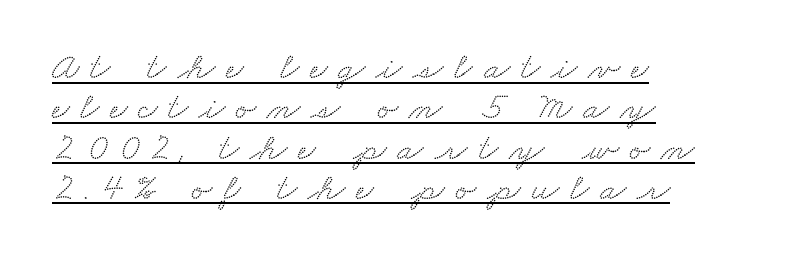
The image shows 38 px wide serif type; set left-aligned, tight line spacing (1.06x), unusually wide letter spacing (+0.29 em), underlined; medium stroke contrast and a small x-height.
